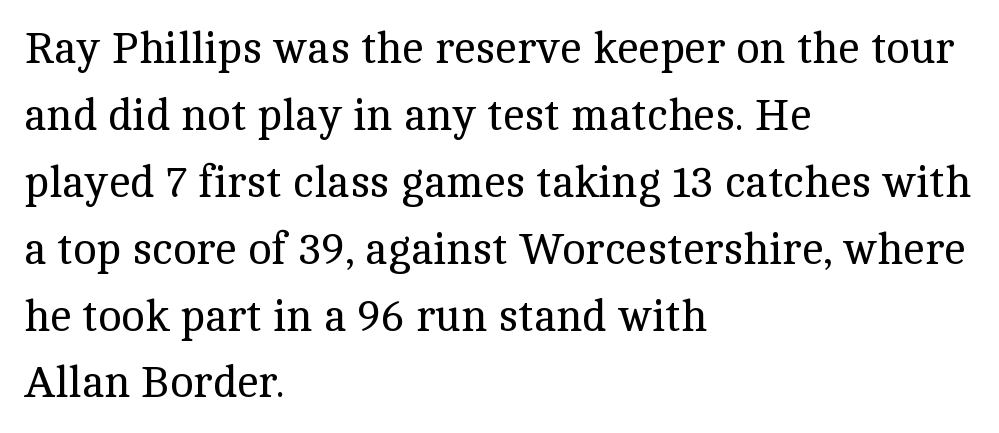
Q: Is the text bold? A: No.
Q: Is the text italic (slanted)? A: No, it is upright.
Q: Is the typeface a serif or a sans-serif typeface? A: Serif.
Q: Is the text underlined? A: No.
Q: How is the paragraph aligned? A: Left-aligned.
Q: Is the spacing between letters normal or unusually wide? A: Normal.
Q: Is the spacing between lines tight, normal or loose? A: Normal.
Q: Width (condensed, normal, or wide)? A: Normal.
Q: x-height? A: Medium.
Q: Monospaced? A: No.
